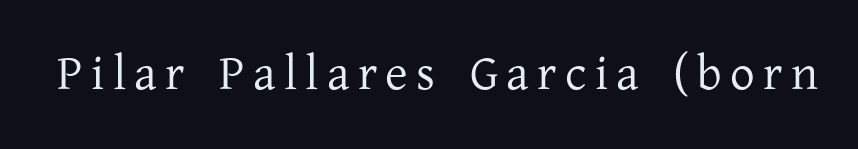
Heft: none added — not bold. This sample has the flowing, uneven cadence of proportional lettering. Type style note: has serifs. Every character sits straight up, as roman type does.
